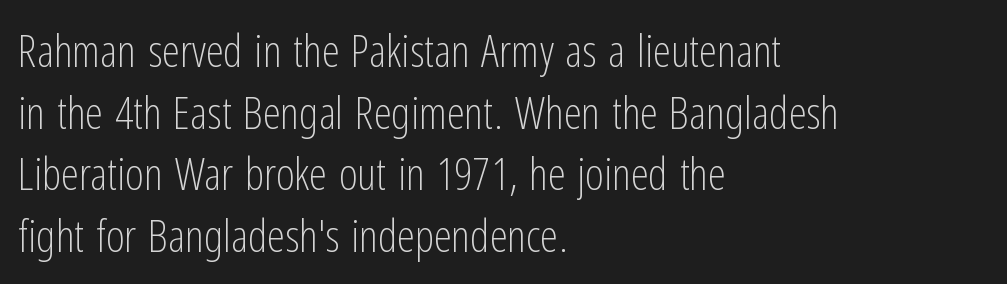
{"serif": "no", "italic": "no", "bold": "no", "weight": "light", "width": "condensed", "stroke_contrast": "low", "x_height": "medium", "monospaced": "no", "underline": "no", "align": "left", "line_spacing": "normal", "line_spacing_ratio": 1.37, "letter_spacing": "normal", "letter_spacing_em": 0.0, "glyph_px": 45}
